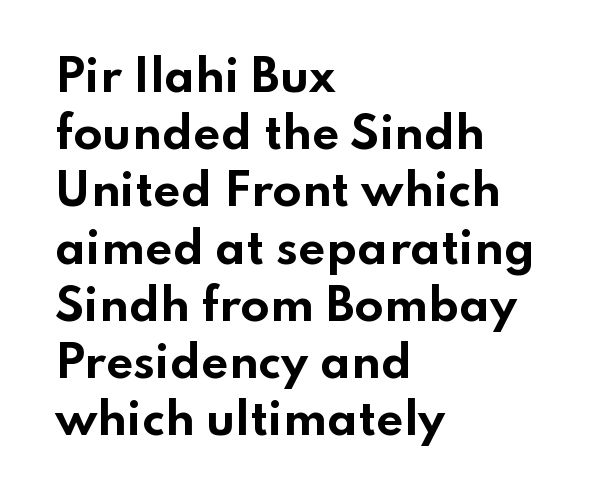
{"serif": "no", "italic": "no", "bold": "yes", "weight": "bold", "width": "wide", "stroke_contrast": "low", "x_height": "small", "monospaced": "no", "underline": "no", "align": "left", "line_spacing": "normal", "line_spacing_ratio": 1.33, "letter_spacing": "normal", "letter_spacing_em": 0.0, "glyph_px": 43}
